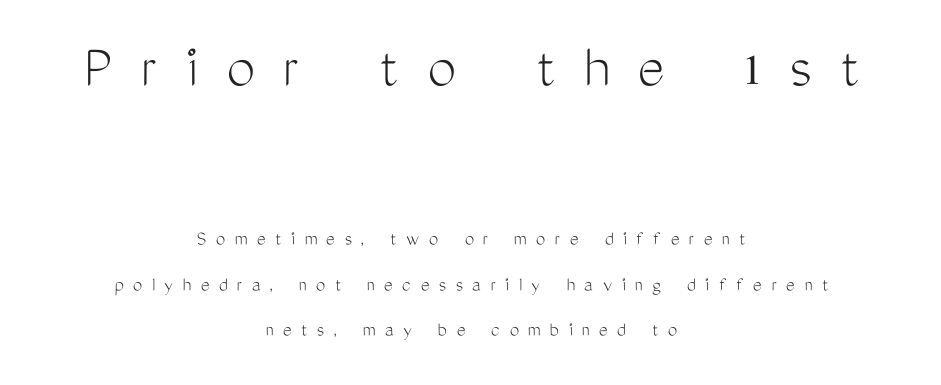
The image shows 64 px light, condensed sans-serif type, upright; set centered, loose line spacing (2.17x), unusually wide letter spacing (+0.45 em), not underlined; the first (top) block is 3.05x larger; medium stroke contrast and a medium x-height.
